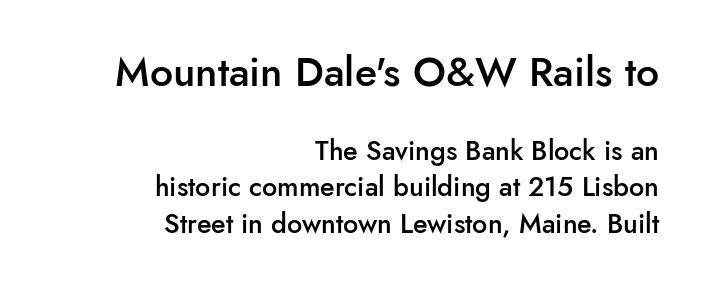
The space directly below the letters is spotless. These lines stack with their right ends in a neat column. Each glyph is drawn with semibold strokes, heavier than normal yet not fully bold. Looks like regular typesetting: each glyph gets only the width it needs. The first block has been scaled up relative to the second.
